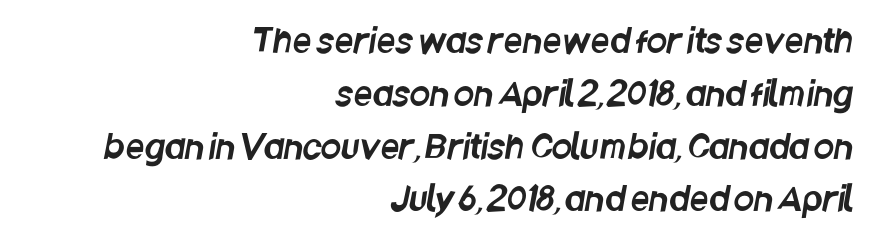
Q: Is the typeface a serif or a sans-serif typeface? A: Sans-serif.
Q: Is the text underlined? A: No.
Q: How is the paragraph aligned? A: Right-aligned.
Q: Is the spacing between letters normal or unusually wide? A: Normal.
Q: Is the spacing between lines tight, normal or loose? A: Normal.
Q: Width (condensed, normal, or wide)? A: Condensed.
Q: Stroke contrast? A: Low.
Q: x-height? A: Large.
Q: Monospaced? A: No.
